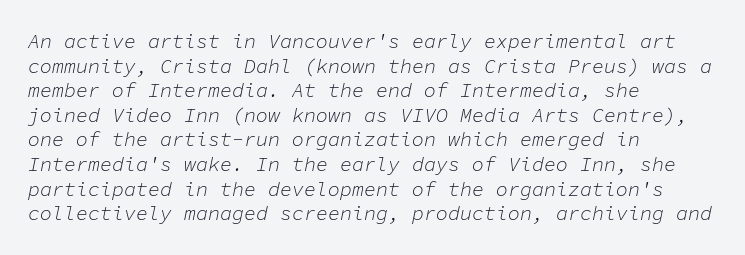
A clean baseline with only descenders dipping below it. The rendering keeps characters at their native spacing. Every character sits at an angle, as italics do. The typesetting does not lean heavy: it is not bold.
